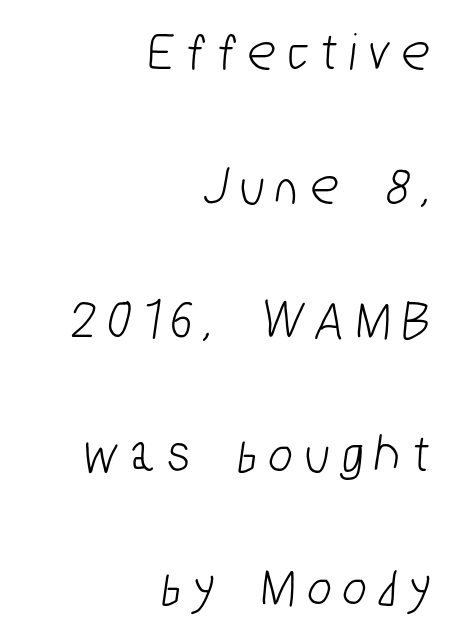
Q: Is the typeface a serif or a sans-serif typeface? A: Sans-serif.
Q: Is the text underlined? A: No.
Q: How is the paragraph aligned? A: Right-aligned.
Q: Is the spacing between letters normal or unusually wide? A: Unusually wide.
Q: Is the spacing between lines tight, normal or loose? A: Loose.
Q: Width (condensed, normal, or wide)? A: Condensed.
Q: Stroke contrast? A: Low.
Q: x-height? A: Medium.
Q: Monospaced? A: No.
